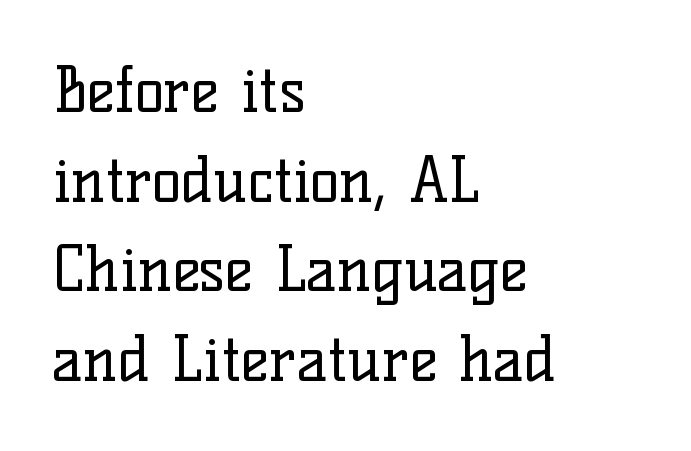
The image shows 61 px regular-weight serif type, upright; set left-aligned, normal line spacing (1.47x), normal letter spacing, not underlined; low stroke contrast and a medium x-height.
